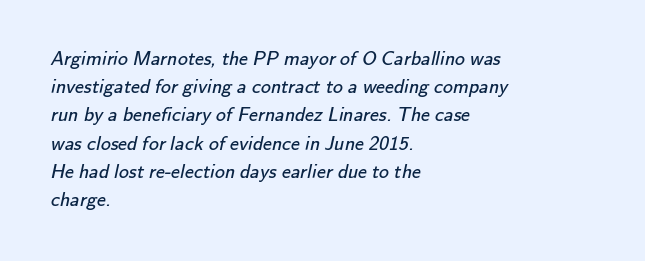
{"bold": "no", "underline": "no", "align": "left", "line_spacing": "normal", "line_spacing_ratio": 1.41, "letter_spacing": "normal", "letter_spacing_em": 0.0, "glyph_px": 20}
